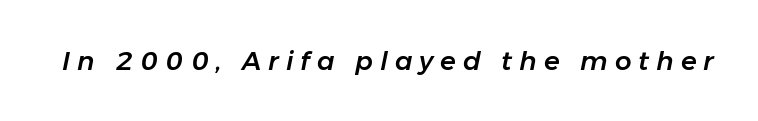
The image shows 26 px text type, italic (leaning right); set unusually wide letter spacing (+0.27 em), not underlined.
